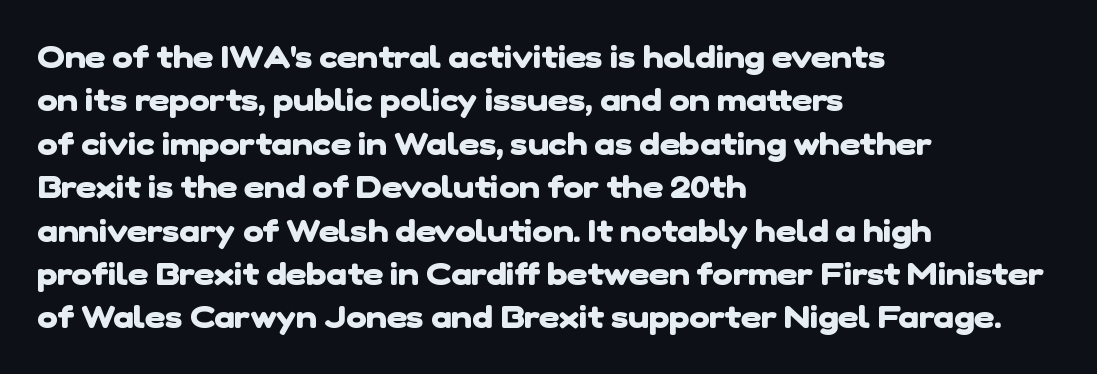
Q: Is the text bold? A: Yes.
Q: Is the typeface a serif or a sans-serif typeface? A: Sans-serif.
Q: Is the text underlined? A: No.
Q: How is the paragraph aligned? A: Left-aligned.
Q: Is the spacing between letters normal or unusually wide? A: Normal.
Q: Is the spacing between lines tight, normal or loose? A: Normal.
Q: Width (condensed, normal, or wide)? A: Normal.
Q: Stroke contrast? A: Low.
Q: x-height? A: Medium.
Q: Monospaced? A: No.
